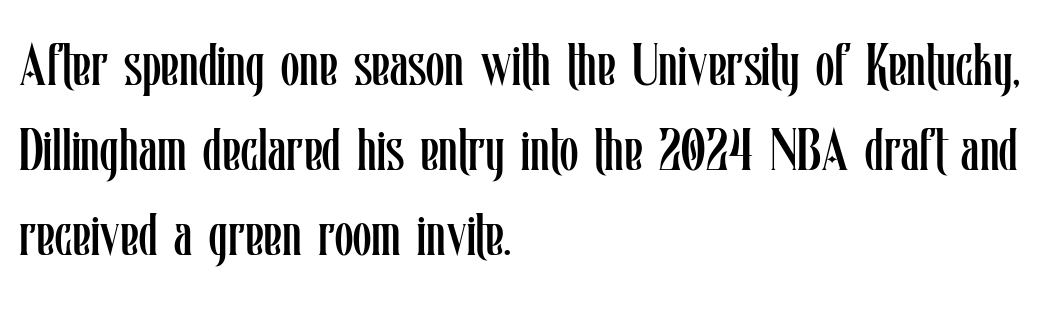
{"italic": "no", "bold": "no", "weight": "regular", "width": "condensed", "stroke_contrast": "low", "x_height": "medium", "monospaced": "no", "underline": "no", "align": "left", "line_spacing": "normal", "line_spacing_ratio": 1.42, "letter_spacing": "normal", "letter_spacing_em": 0.0, "glyph_px": 60}
